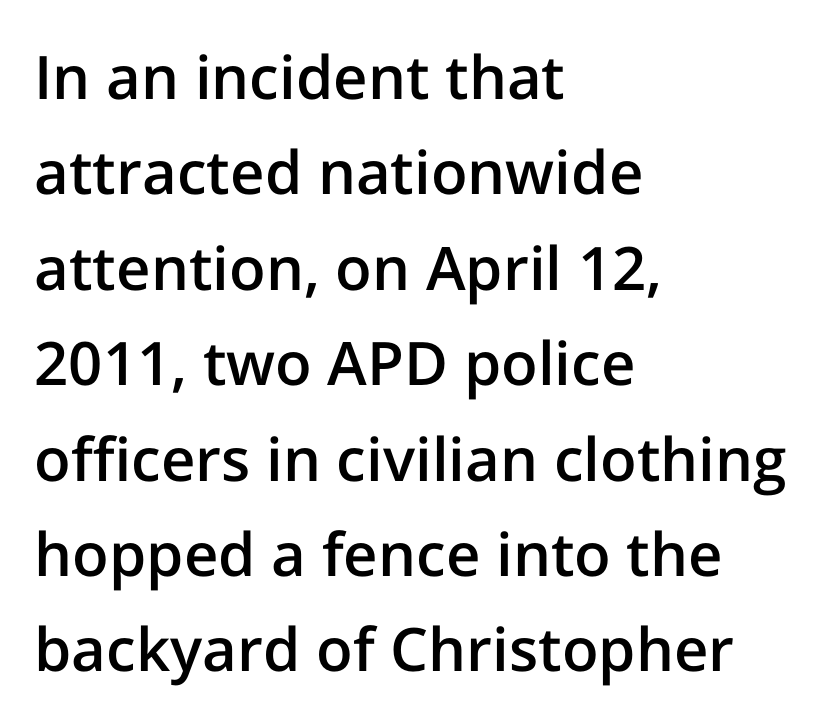
The image shows 60 px semibold sans-serif type, upright; set left-aligned, normal line spacing (1.59x), normal letter spacing, not underlined; low stroke contrast and a medium x-height.
